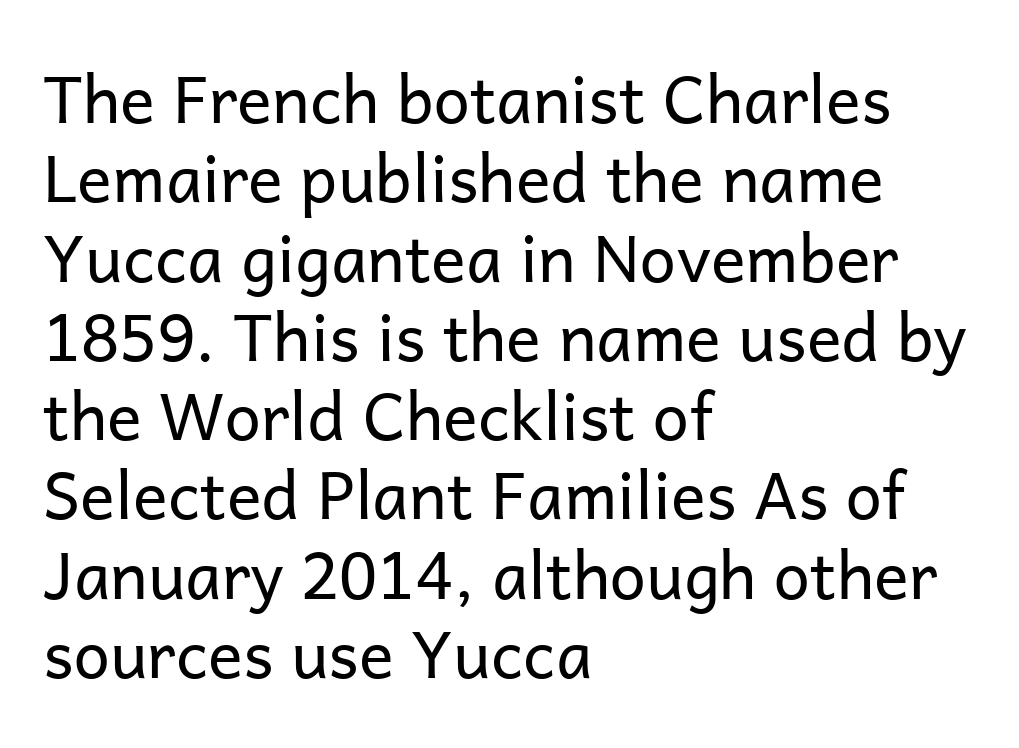
{"serif": "no", "italic": "no", "bold": "no", "weight": "regular", "width": "normal", "stroke_contrast": "low", "x_height": "medium", "monospaced": "no", "underline": "no", "align": "left", "line_spacing_ratio": 1.22, "letter_spacing": "normal", "letter_spacing_em": 0.0, "glyph_px": 65}
